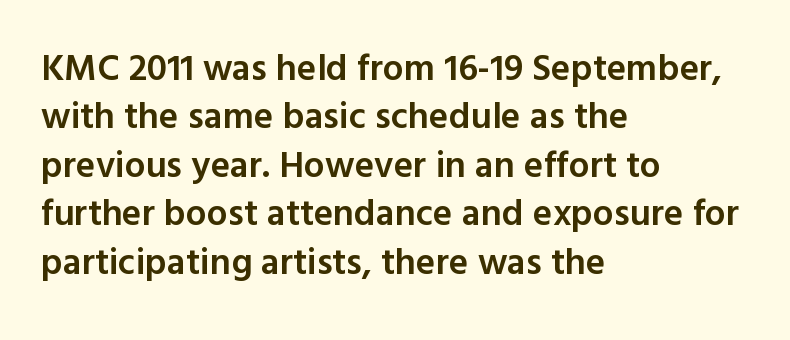
{"serif": "no", "italic": "no", "bold": "semi", "weight": "semibold", "width": "normal", "x_height": "medium", "monospaced": "no", "underline": "no", "align": "left", "line_spacing": "normal", "line_spacing_ratio": 1.31, "letter_spacing": "normal", "letter_spacing_em": 0.0, "glyph_px": 37}
